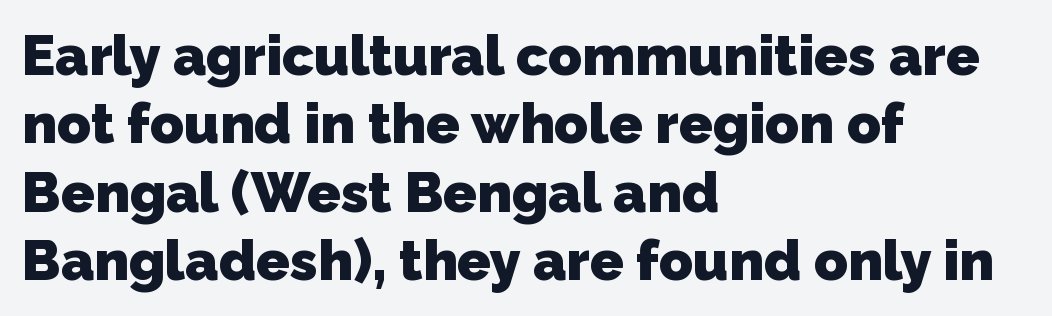
Q: Is the text bold? A: Yes.
Q: Is the typeface a serif or a sans-serif typeface? A: Sans-serif.
Q: Is the text underlined? A: No.
Q: How is the paragraph aligned? A: Left-aligned.
Q: Is the spacing between letters normal or unusually wide? A: Normal.
Q: Width (condensed, normal, or wide)? A: Normal.
Q: Stroke contrast? A: Low.
Q: x-height? A: Medium.
Q: Monospaced? A: No.
